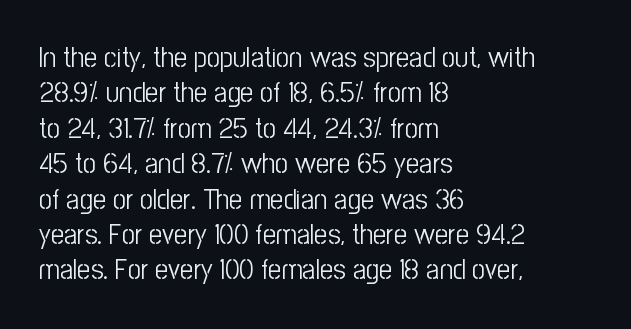
Q: Is the text bold? A: No.
Q: Is the text italic (slanted)? A: No, it is upright.
Q: Is the typeface a serif or a sans-serif typeface? A: Sans-serif.
Q: Is the text underlined? A: No.
Q: How is the paragraph aligned? A: Left-aligned.
Q: Is the spacing between letters normal or unusually wide? A: Normal.
Q: Width (condensed, normal, or wide)? A: Condensed.
Q: Stroke contrast? A: Low.
Q: x-height? A: Medium.
Q: Monospaced? A: No.
